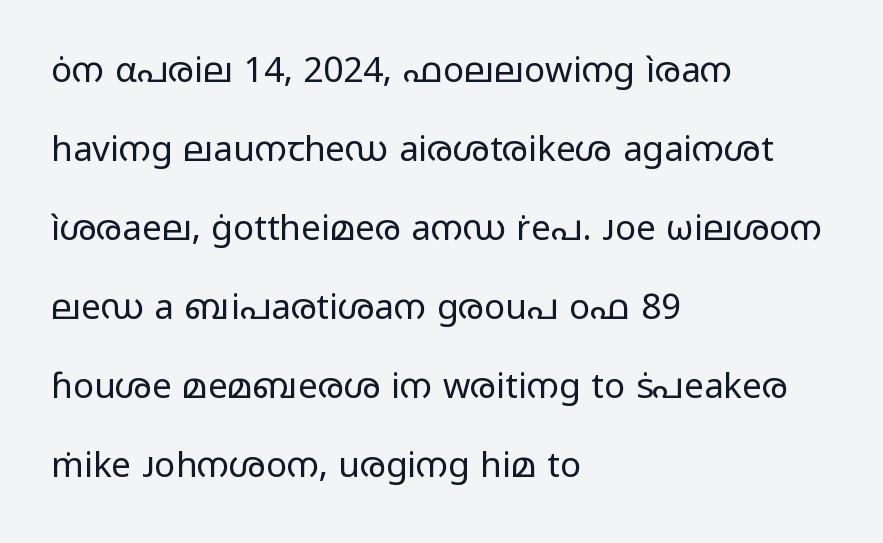
{"serif": "no", "italic": "no", "bold": "no", "weight": "regular", "width": "wide", "stroke_contrast": "low", "x_height": "medium", "monospaced": "no", "underline": "no", "align": "left", "line_spacing": "loose", "line_spacing_ratio": 2.26, "letter_spacing": "normal", "letter_spacing_em": 0.0, "glyph_px": 35}
